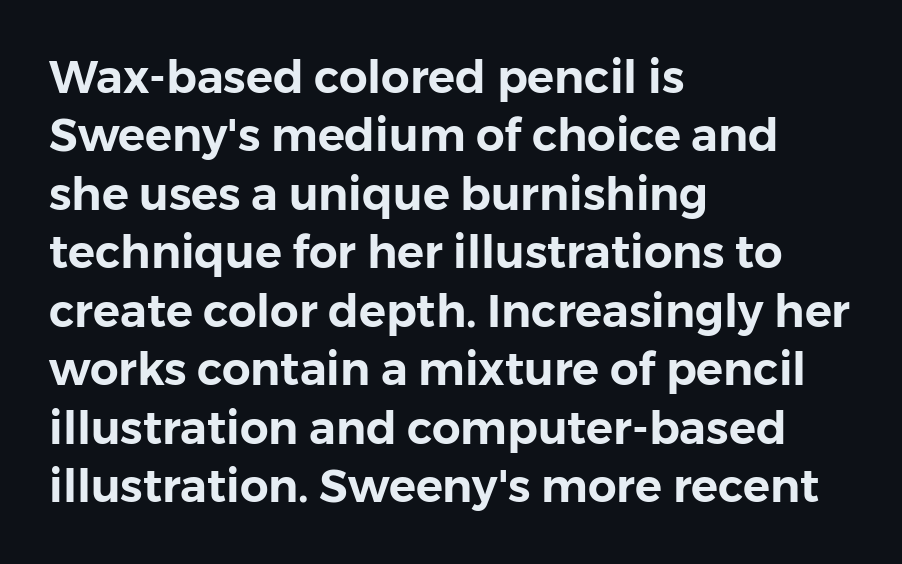
{"serif": "no", "italic": "no", "width": "normal", "stroke_contrast": "low", "x_height": "medium", "monospaced": "no", "underline": "no", "align": "left", "line_spacing": "normal", "line_spacing_ratio": 1.3, "letter_spacing": "normal", "letter_spacing_em": 0.0, "glyph_px": 45}
